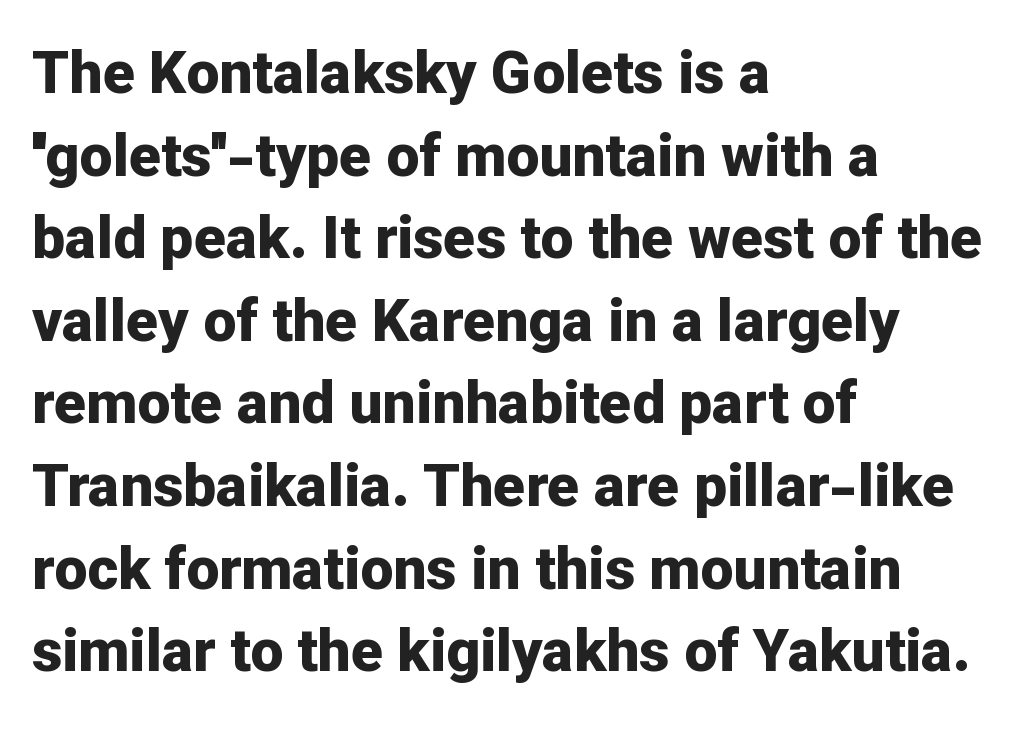
Q: Is the text bold? A: Yes.
Q: Is the text italic (slanted)? A: No, it is upright.
Q: Is the typeface a serif or a sans-serif typeface? A: Sans-serif.
Q: Is the text underlined? A: No.
Q: How is the paragraph aligned? A: Left-aligned.
Q: Is the spacing between letters normal or unusually wide? A: Normal.
Q: Is the spacing between lines tight, normal or loose? A: Normal.
Q: Width (condensed, normal, or wide)? A: Normal.
Q: Stroke contrast? A: Low.
Q: x-height? A: Medium.
Q: Monospaced? A: No.
